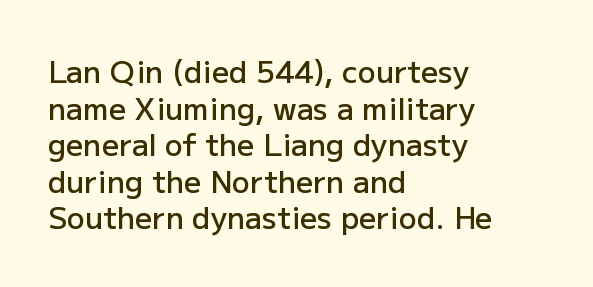
The horizontal fit of the characters is conventional and even. Stroke terminals: plain, sans-serif. Is this a fixed-width face? No — the glyphs have proportional, varying widths. Upright lettering throughout. The rendering anchors every line to the left-hand side.
